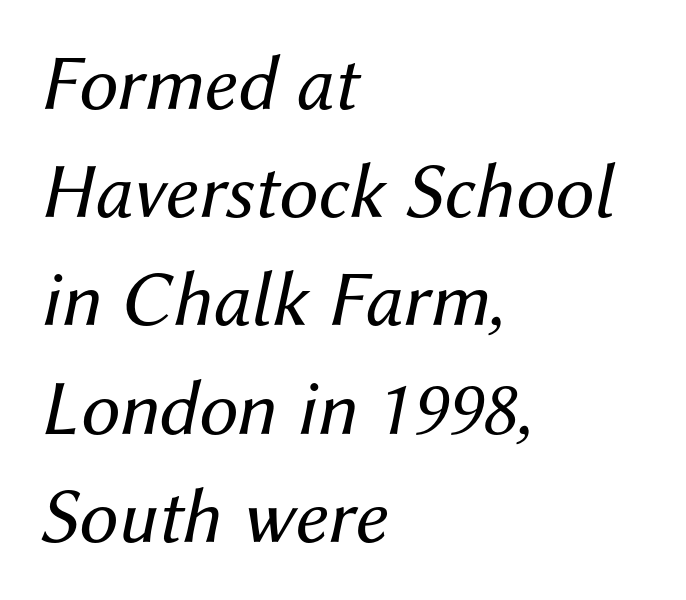
The image shows 79 px regular-weight type, italic (leaning right); set left-aligned, normal line spacing (1.37x), normal letter spacing, not underlined; medium stroke contrast and a medium x-height.
